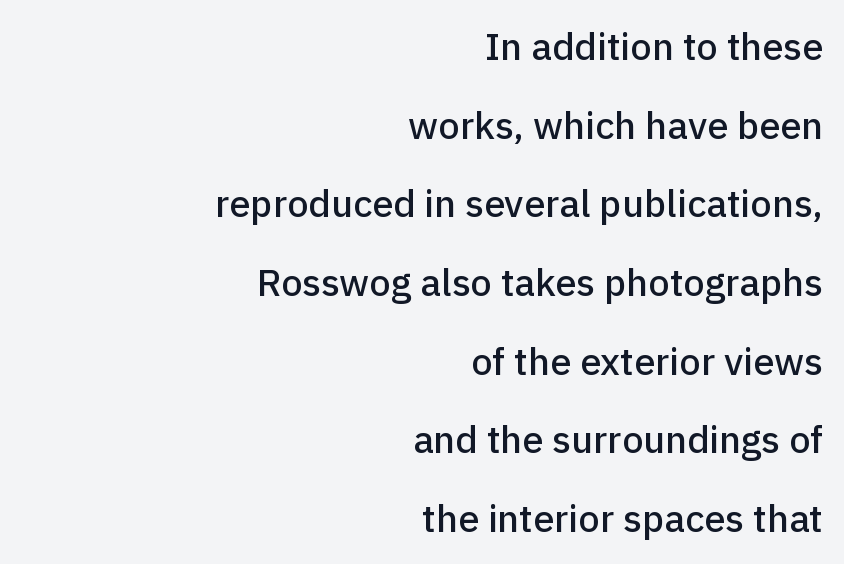
The image shows 38 px sans-serif type, upright; set right-aligned, loose line spacing (2.07x), normal letter spacing, not underlined; low stroke contrast and a medium x-height.
